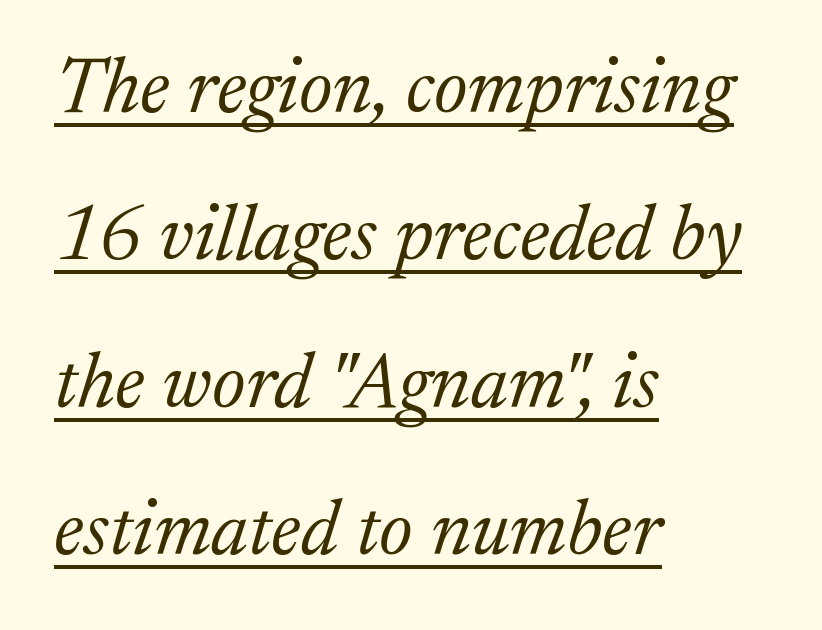
{"serif": "yes", "italic": "yes", "lean": "right", "slant_degrees": 17, "bold": "no", "weight": "light", "width": "normal", "stroke_contrast": "medium", "x_height": "medium", "monospaced": "no", "underline": "yes", "align": "left", "line_spacing_ratio": 1.89, "letter_spacing": "normal", "letter_spacing_em": 0.0, "glyph_px": 78}
